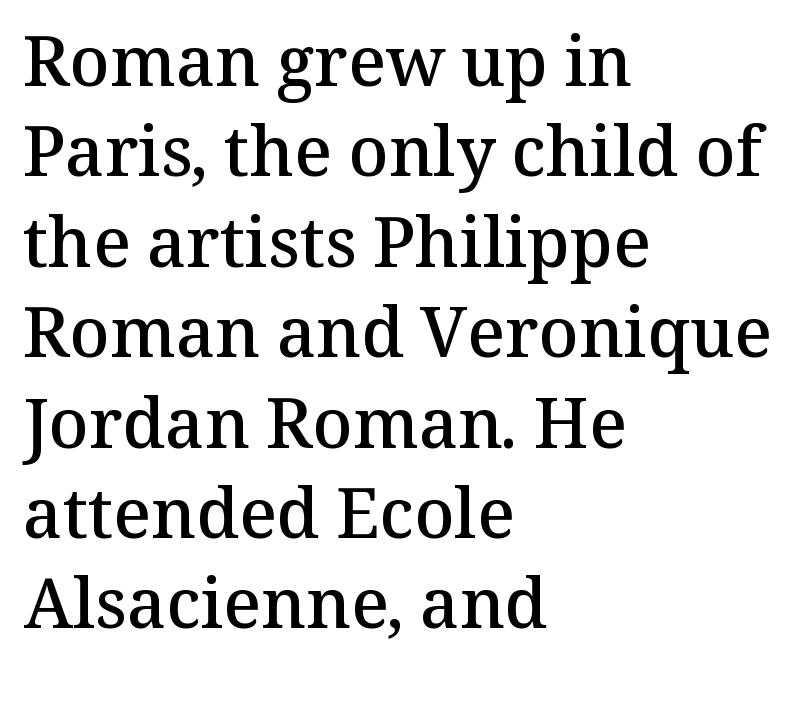
The image shows 69 px semibold serif type, upright; set left-aligned, normal line spacing (1.31x), normal letter spacing, not underlined; medium stroke contrast and a medium x-height.
